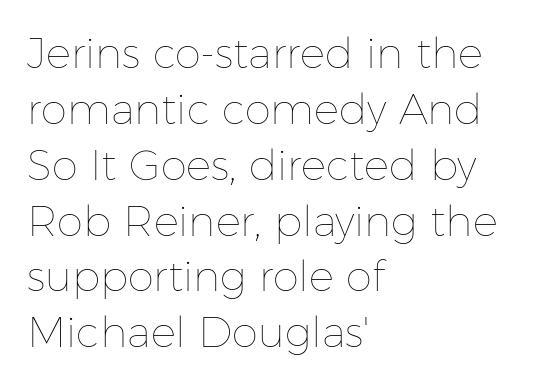
Here the designer chose a conventional face with non-uniform glyph widths. Heaviness? Minimal to ordinary, like unemphasized prose. Here the glyphs are tracked normally, forming tight word shapes. The text block is weighted toward the left margin, trailing off unevenly rightward.
